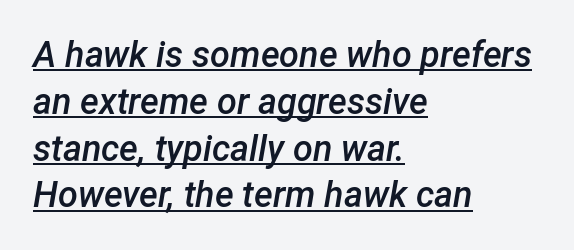
Is the block centered? No — it sits flush against the left margin. Has an underline been added? It has. Compared with an ordinary text face, these strokes are moderately heavier — a semibold. The lettering tilts uniformly, giving the passage an italic look. Proportional: the letters do not fall into vertical columns.
